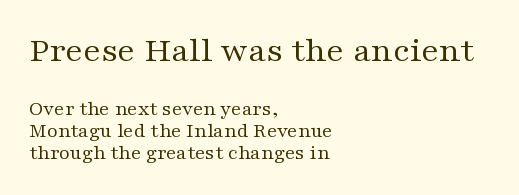
{"serif": "yes", "italic": "no", "bold": "no", "weight": "regular", "width": "wide", "stroke_contrast": "medium", "x_height": "medium", "monospaced": "no", "underline": "no", "align": "left", "line_spacing": "tight", "line_spacing_ratio": 1.05, "letter_spacing": "normal", "letter_spacing_em": 0.0, "larger_block": "first", "size_ratio": 1.71, "glyph_px": 36}
